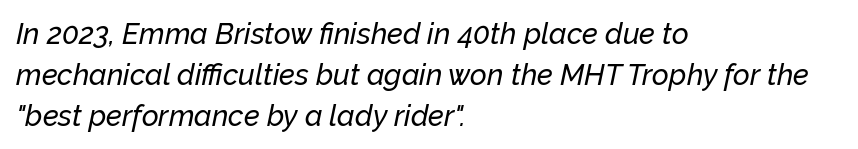
Q: Is the text italic (slanted)? A: Yes, it leans right by about 12 degrees.
Q: Is the text underlined? A: No.
Q: How is the paragraph aligned? A: Left-aligned.
Q: Is the spacing between letters normal or unusually wide? A: Normal.
Q: Is the spacing between lines tight, normal or loose? A: Normal.
Q: Width (condensed, normal, or wide)? A: Normal.
Q: Stroke contrast? A: Low.
Q: x-height? A: Medium.
Q: Monospaced? A: No.
